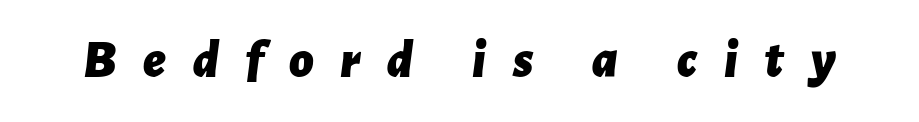
When letters slant like this, we call the style italic. Letters rest on an invisible, unmarked baseline. The letters advance in unequal steps, a hallmark of proportional type. You'd pick this weight for a headline — it's a proper bold. The gaps between neighbouring characters are conspicuously large.
